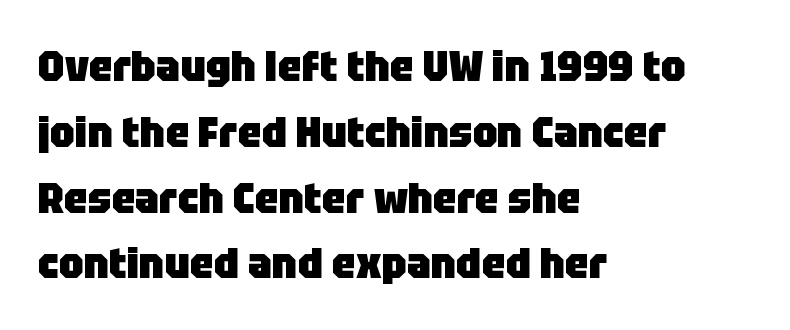
Q: Is the text bold? A: Yes.
Q: Is the text italic (slanted)? A: No, it is upright.
Q: Is the typeface a serif or a sans-serif typeface? A: Sans-serif.
Q: Is the text underlined? A: No.
Q: How is the paragraph aligned? A: Left-aligned.
Q: Is the spacing between letters normal or unusually wide? A: Normal.
Q: Is the spacing between lines tight, normal or loose? A: Normal.
Q: Width (condensed, normal, or wide)? A: Normal.
Q: Stroke contrast? A: Low.
Q: x-height? A: Large.
Q: Monospaced? A: No.
